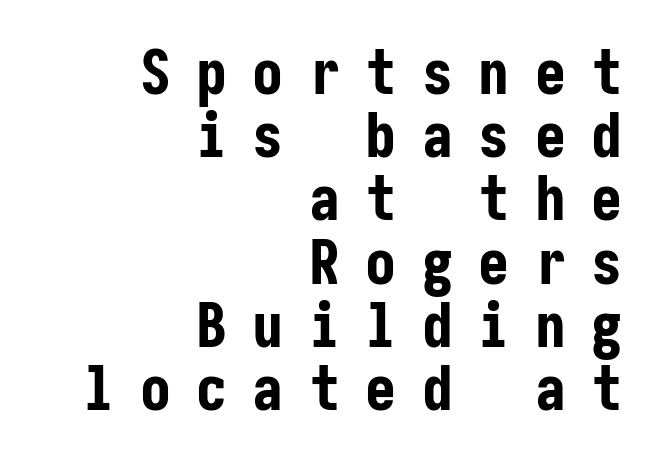
Caption: multi-line text, flush right, ragged left. Rendered with straight, roman letterforms. Unlike a traditional serif, this face leaves its strokes unadorned. Characters follow at a spacing far wider than the type designer built in. Underline: absent. This is heavy type, rendered in bold.
